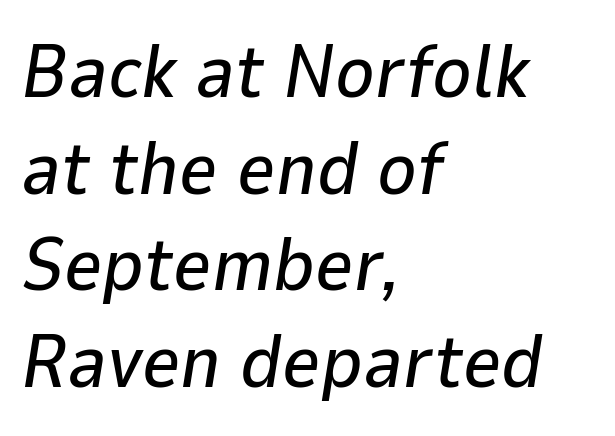
{"italic": "yes", "lean": "right", "slant_degrees": 9, "width": "normal", "stroke_contrast": "low", "x_height": "medium", "monospaced": "no", "underline": "no", "align": "left", "line_spacing": "normal", "line_spacing_ratio": 1.29, "letter_spacing": "normal", "letter_spacing_em": 0.0, "glyph_px": 75}
